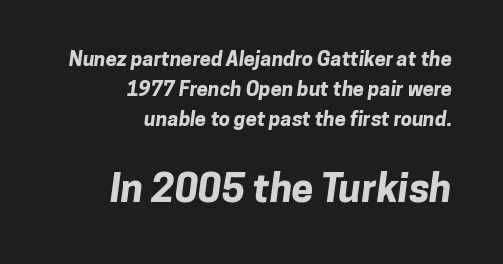
The image shows 39 px bold sans-serif type; set right-aligned, normal line spacing (1.5x), normal letter spacing, not underlined; the second (bottom) block is 1.95x larger; low stroke contrast and a medium x-height.
